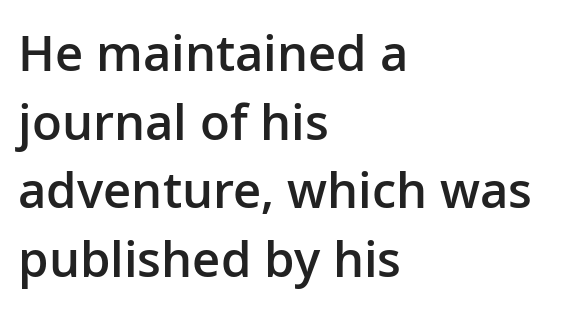
{"serif": "no", "italic": "no", "bold": "semi", "weight": "semibold", "width": "normal", "stroke_contrast": "low", "x_height": "medium", "monospaced": "no", "underline": "no", "align": "left", "line_spacing": "normal", "line_spacing_ratio": 1.4, "letter_spacing": "normal", "letter_spacing_em": 0.0, "glyph_px": 49}
